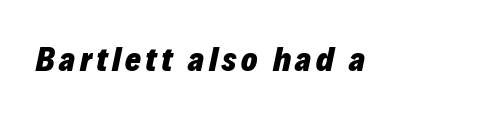
{"italic": "yes", "lean": "right", "slant_degrees": 12, "bold": "yes", "weight": "heavy", "width": "normal", "stroke_contrast": "low", "x_height": "medium", "monospaced": "no", "underline": "no", "glyph_px": 34}
